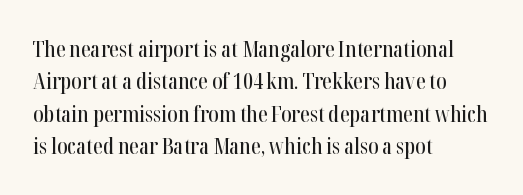
{"italic": "no", "underline": "no", "align": "left", "line_spacing": "normal", "line_spacing_ratio": 1.47, "letter_spacing": "normal", "letter_spacing_em": 0.0, "glyph_px": 22}
